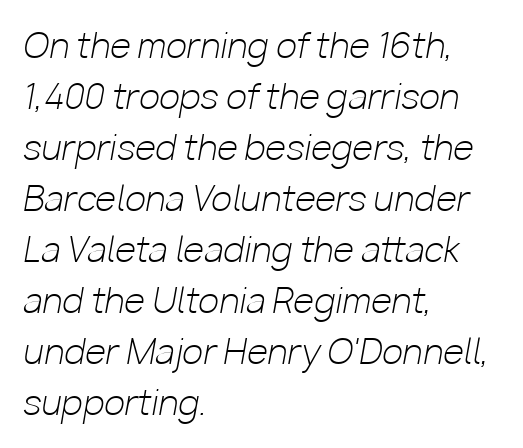
Q: Is the text bold? A: No.
Q: Is the text italic (slanted)? A: Yes, it leans right by about 10 degrees.
Q: Is the text underlined? A: No.
Q: How is the paragraph aligned? A: Left-aligned.
Q: Is the spacing between letters normal or unusually wide? A: Normal.
Q: Is the spacing between lines tight, normal or loose? A: Normal.
Q: Width (condensed, normal, or wide)? A: Normal.
Q: Stroke contrast? A: Low.
Q: x-height? A: Medium.
Q: Monospaced? A: No.
